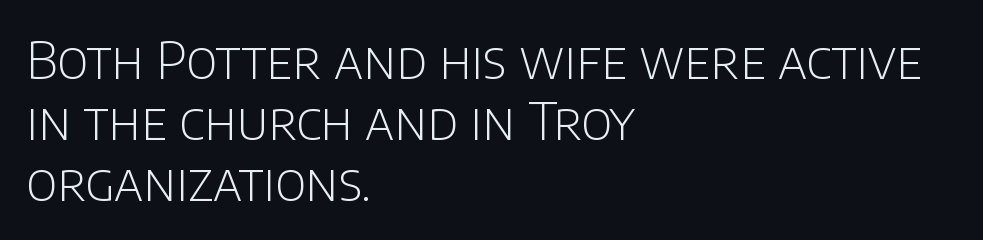
Q: Is the text bold? A: No.
Q: Is the text italic (slanted)? A: No, it is upright.
Q: Is the typeface a serif or a sans-serif typeface? A: Sans-serif.
Q: Is the text underlined? A: No.
Q: How is the paragraph aligned? A: Left-aligned.
Q: Is the spacing between letters normal or unusually wide? A: Normal.
Q: Width (condensed, normal, or wide)? A: Normal.
Q: Stroke contrast? A: Low.
Q: x-height? A: Large.
Q: Monospaced? A: No.
